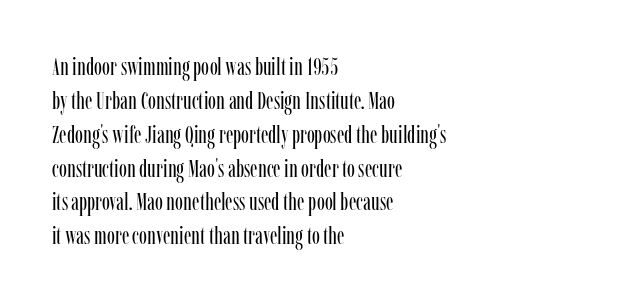
{"italic": "no", "bold": "no", "underline": "no", "align": "left", "line_spacing": "normal", "line_spacing_ratio": 1.41, "letter_spacing": "normal", "letter_spacing_em": 0.0, "glyph_px": 24}
